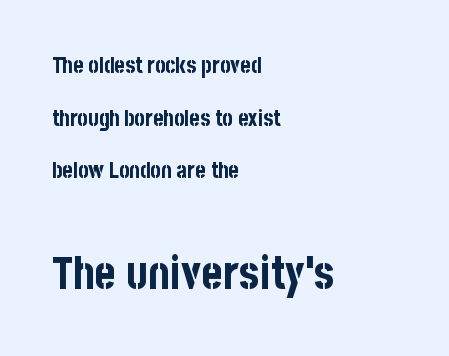
The image shows 45 px bold, condensed sans-serif type, upright; set left-aligned, loose line spacing (2.39x), normal letter spacing, not underlined; the second (bottom) block is 2.05x larger; low stroke contrast and a large x-height.
